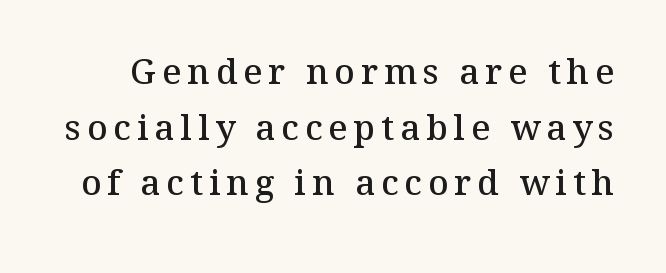
The image shows 35 px semibold serif type, upright; set normal line spacing (1.59x), not underlined; medium stroke contrast and a medium x-height.
